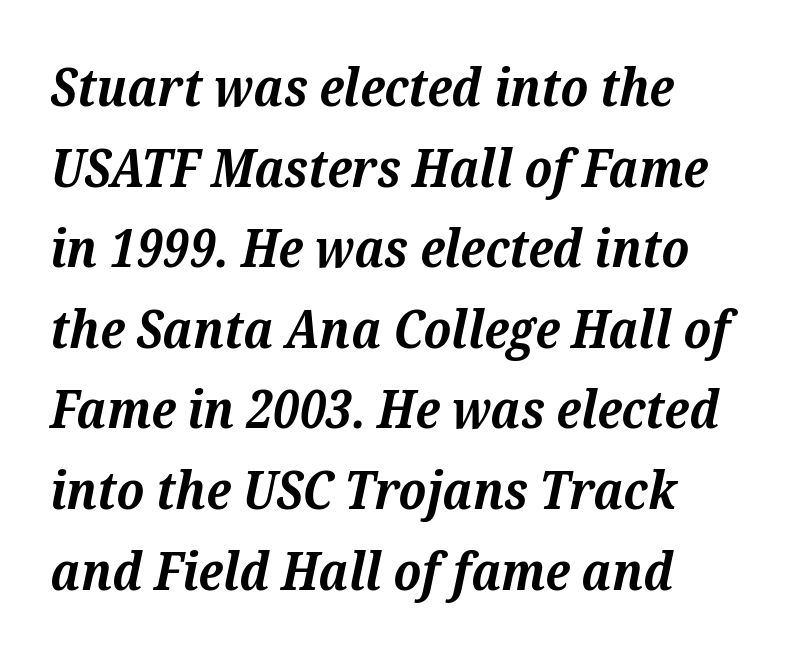
The image shows 52 px bold serif type, italic (leaning right); set normal line spacing (1.55x), normal letter spacing, not underlined; medium stroke contrast and a medium x-height.
